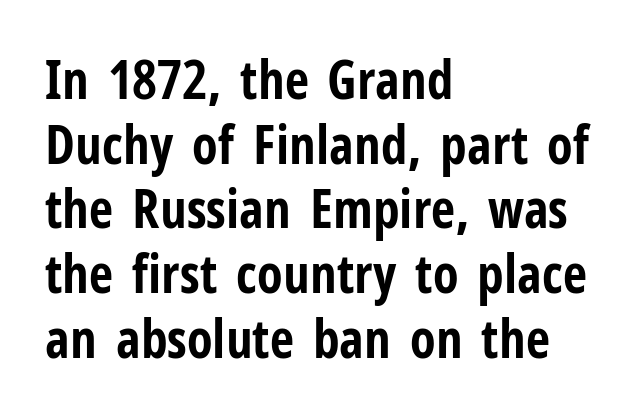
Just letters on the line, the space beneath them empty. Is this a fixed-width face? No — the glyphs have proportional, varying widths. The face used here is a sans, in the tradition of grotesques and geometrics. Does extra space separate the letters? No, they use regular spacing.
